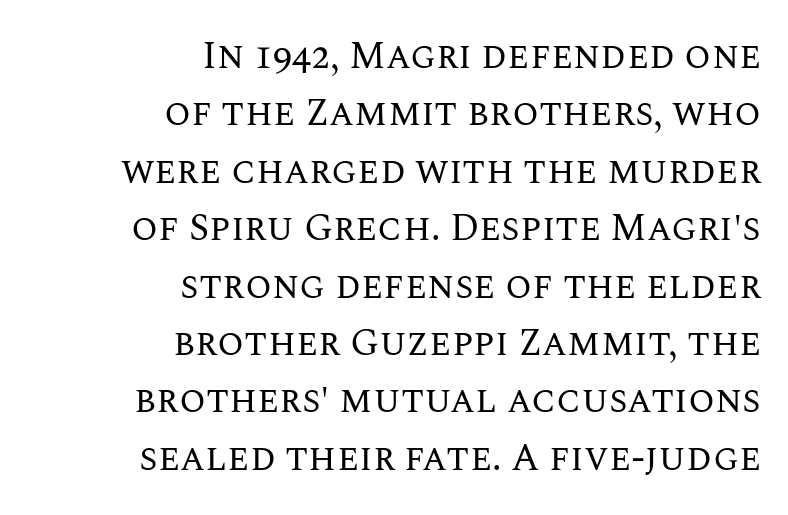
Q: Is the text bold? A: No.
Q: Is the text italic (slanted)? A: No, it is upright.
Q: Is the text underlined? A: No.
Q: How is the paragraph aligned? A: Right-aligned.
Q: Is the spacing between letters normal or unusually wide? A: Normal.
Q: Is the spacing between lines tight, normal or loose? A: Normal.
Q: Width (condensed, normal, or wide)? A: Normal.
Q: Stroke contrast? A: Medium.
Q: x-height? A: Large.
Q: Monospaced? A: No.
